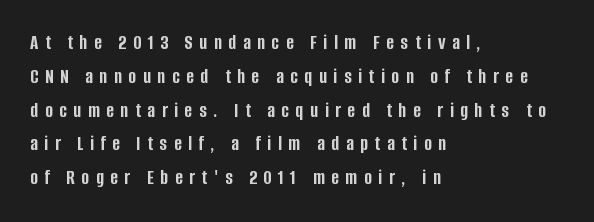
Q: Is the text bold? A: Yes.
Q: Is the text italic (slanted)? A: No, it is upright.
Q: Is the text underlined? A: No.
Q: How is the paragraph aligned? A: Left-aligned.
Q: Is the spacing between letters normal or unusually wide? A: Unusually wide.
Q: Is the spacing between lines tight, normal or loose? A: Normal.
